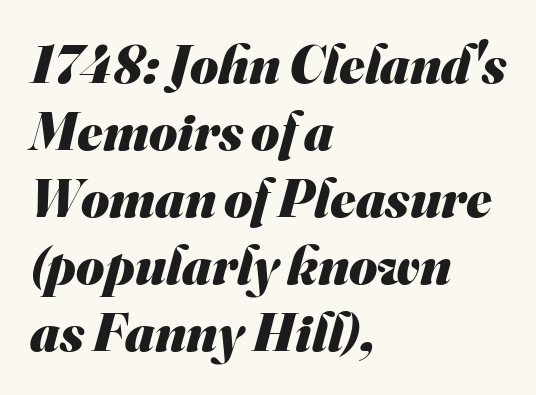
Q: Is the text bold? A: Yes.
Q: Is the typeface a serif or a sans-serif typeface? A: Sans-serif.
Q: Is the text underlined? A: No.
Q: How is the paragraph aligned? A: Left-aligned.
Q: Is the spacing between letters normal or unusually wide? A: Normal.
Q: Width (condensed, normal, or wide)? A: Normal.
Q: Stroke contrast? A: Medium.
Q: x-height? A: Small.
Q: Monospaced? A: No.
